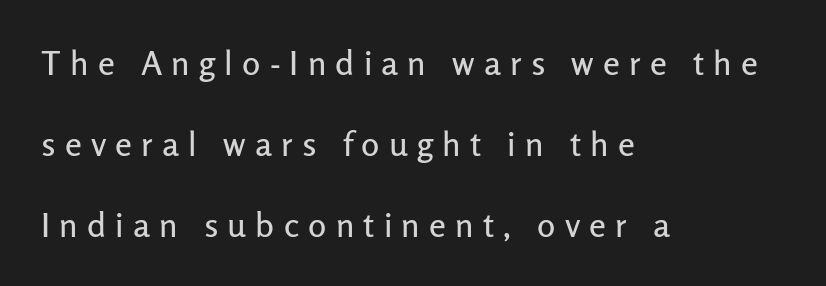
{"serif": "no", "italic": "no", "width": "normal", "stroke_contrast": "low", "x_height": "medium", "monospaced": "no", "underline": "no", "align": "left", "line_spacing": "loose", "line_spacing_ratio": 2.38, "letter_spacing": "wide", "letter_spacing_em": 0.27, "glyph_px": 34}
